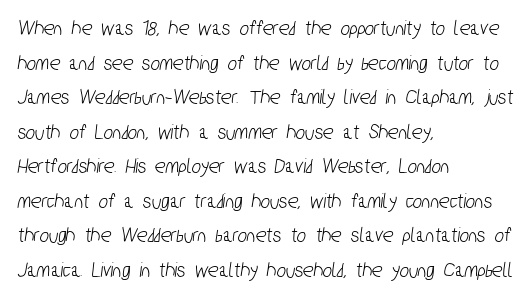
The image shows 22 px text type; set left-aligned, normal line spacing (1.57x), normal letter spacing, not underlined.
